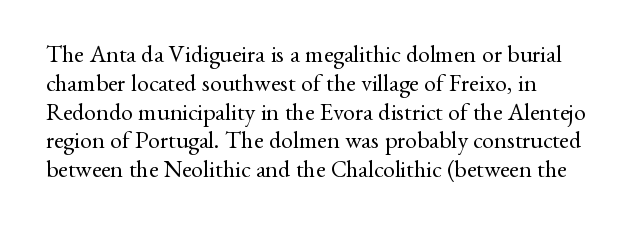
The image shows 24 px text type, upright; set line spacing 1.2x, normal letter spacing, not underlined.
